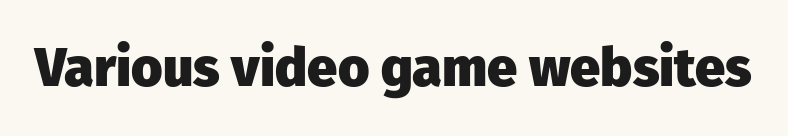
Q: Is the text bold? A: Yes.
Q: Is the text italic (slanted)? A: No, it is upright.
Q: Is the typeface a serif or a sans-serif typeface? A: Sans-serif.
Q: Is the text underlined? A: No.
Q: Is the spacing between letters normal or unusually wide? A: Normal.
Q: Width (condensed, normal, or wide)? A: Normal.
Q: Stroke contrast? A: Low.
Q: x-height? A: Medium.
Q: Monospaced? A: No.
